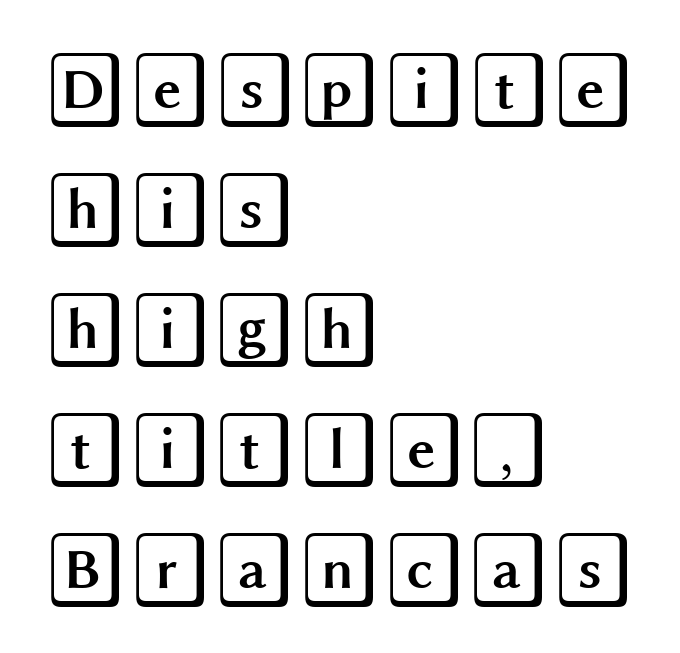
Summary of vertical rhythm: regular, with standard interline spacing. How are the letters spaced? Ordinarily, with no added tracking. Anything drawn beneath the words? Only blank space. Is there any slant? The stems are plumb. The lines in this sample share a left origin and differ only in where they stop.
